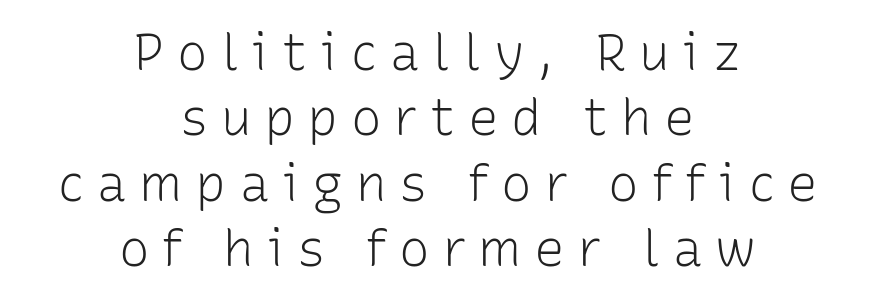
{"serif": "no", "italic": "no", "bold": "no", "weight": "light", "width": "normal", "stroke_contrast": "low", "x_height": "medium", "monospaced": "no", "underline": "no", "align": "center", "line_spacing": "normal", "line_spacing_ratio": 1.28, "letter_spacing": "wide", "letter_spacing_em": 0.25, "glyph_px": 51}
